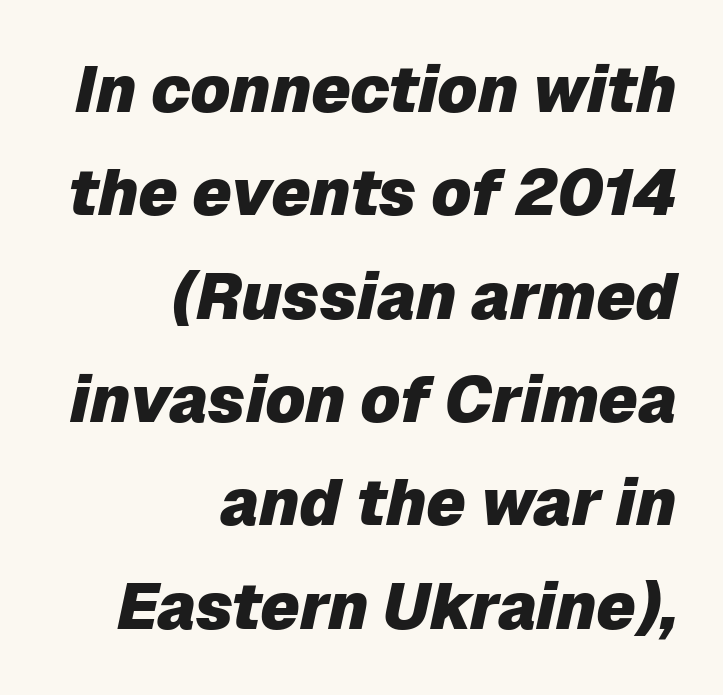
Heavy, bold letterforms. Tall strokes in this sample are angled rather than plumb. The letterforms sit shoulder to shoulder at normal distance. A normal amount of white space separates one row of letters from the next. A typesetter would call this proportional, since set widths differ per character.
